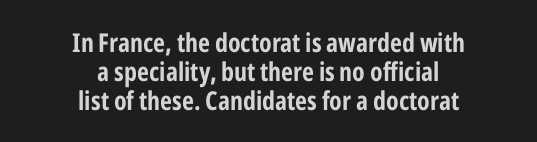
The image shows 26 px text type, upright; set centered, tight line spacing (1.11x), normal letter spacing, not underlined.
